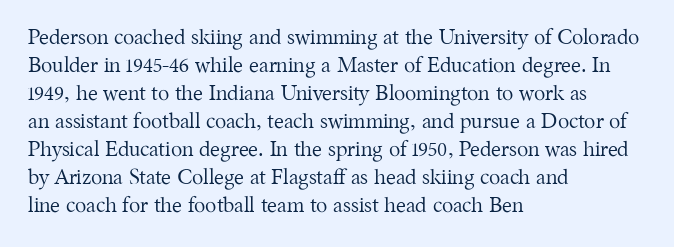
{"italic": "no", "bold": "no", "underline": "no", "align": "left", "line_spacing": "normal", "line_spacing_ratio": 1.33, "letter_spacing": "normal", "letter_spacing_em": 0.0, "glyph_px": 21}
